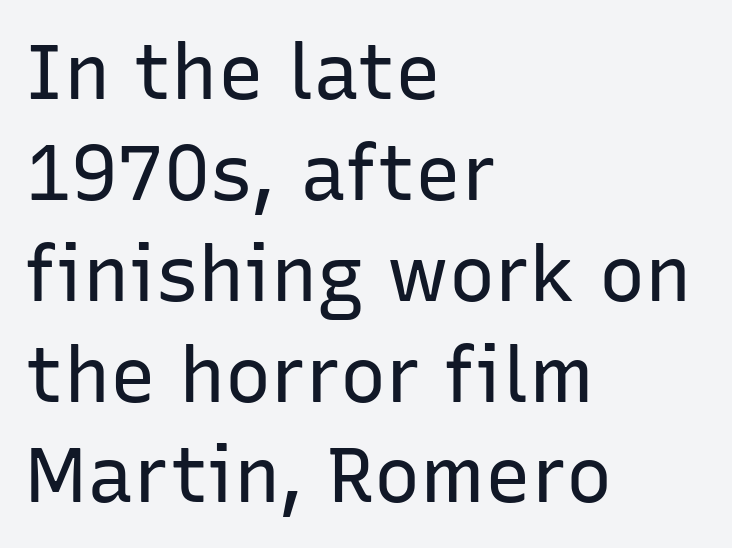
The face looks like a standard text weight, possibly lighter. Unlike a traditional serif, this face leaves its strokes unadorned. The text block is weighted toward the left margin, trailing off unevenly rightward. Nobody drew a line under any word here. Vertically, the passage feels balanced, rows spaced as you'd expect.
